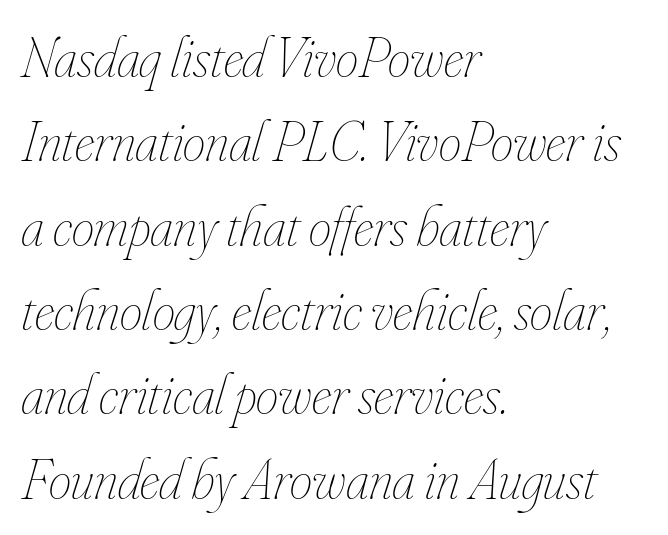
Check under the words: just untouched page. The line texture is even and compact thanks to regular tracking. Weight class: somewhere from thin through regular. Regarding leading, the lines here are spaced in the standard way.
